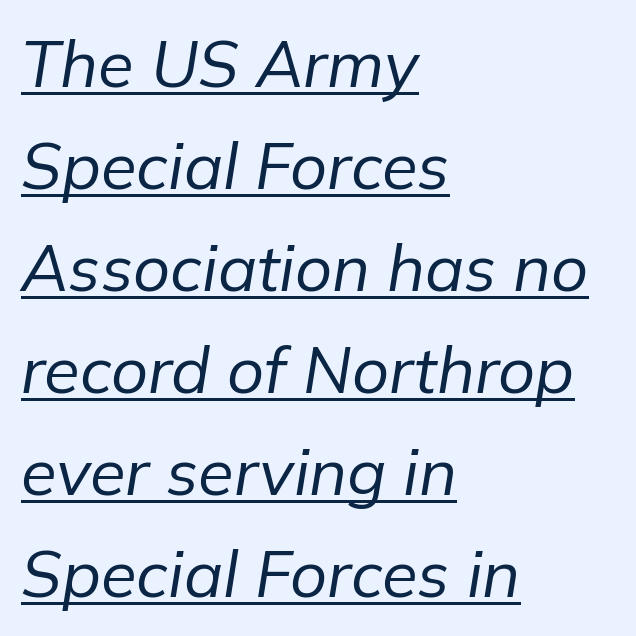
Q: Is the text bold? A: No.
Q: Is the text italic (slanted)? A: Yes, it leans right by about 9 degrees.
Q: Is the text underlined? A: Yes.
Q: How is the paragraph aligned? A: Left-aligned.
Q: Is the spacing between letters normal or unusually wide? A: Normal.
Q: Is the spacing between lines tight, normal or loose? A: Normal.
Q: Width (condensed, normal, or wide)? A: Normal.
Q: Stroke contrast? A: Low.
Q: x-height? A: Medium.
Q: Monospaced? A: No.
